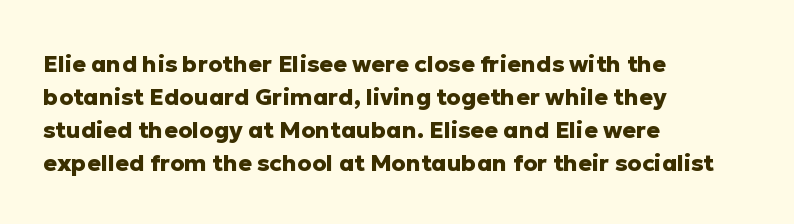
Q: Is the text bold? A: Yes.
Q: Is the text italic (slanted)? A: No, it is upright.
Q: Is the text underlined? A: No.
Q: How is the paragraph aligned? A: Left-aligned.
Q: Is the spacing between letters normal or unusually wide? A: Normal.
Q: Is the spacing between lines tight, normal or loose? A: Normal.
